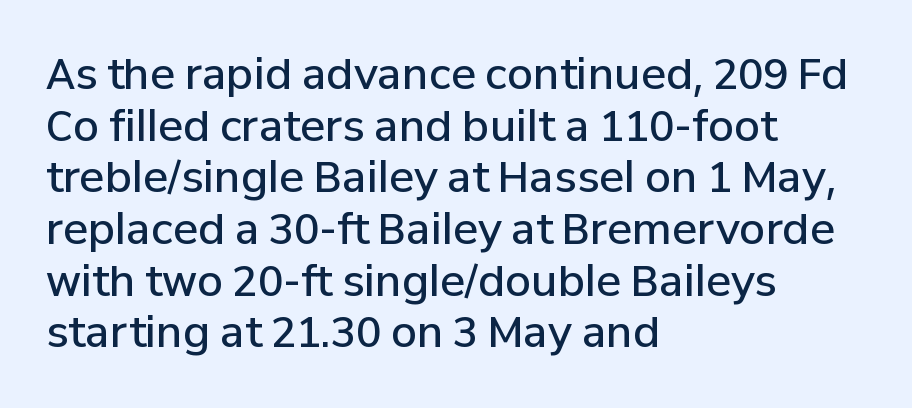
Q: Is the text bold? A: Semi-bold.
Q: Is the text italic (slanted)? A: No, it is upright.
Q: Is the typeface a serif or a sans-serif typeface? A: Sans-serif.
Q: Is the text underlined? A: No.
Q: How is the paragraph aligned? A: Left-aligned.
Q: Is the spacing between letters normal or unusually wide? A: Normal.
Q: Width (condensed, normal, or wide)? A: Normal.
Q: Stroke contrast? A: Low.
Q: x-height? A: Medium.
Q: Monospaced? A: No.
